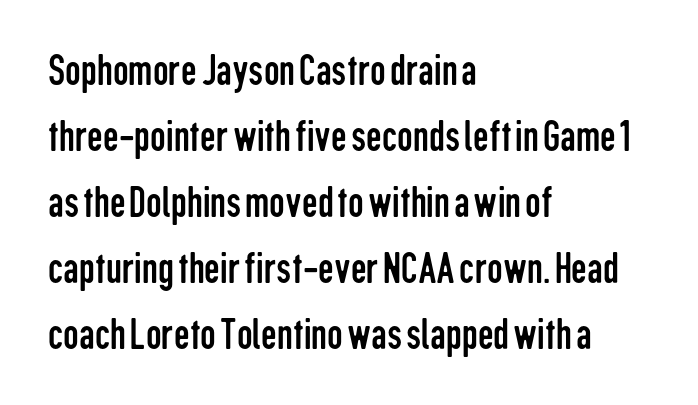
Glyph-to-glyph distance matches everyday printed text. Characters remain perfectly vertical along every line. Reading down the column, the eye jumps a familiar distance to each next line. Type without underlining. Font category for this specimen: sans-serif.
